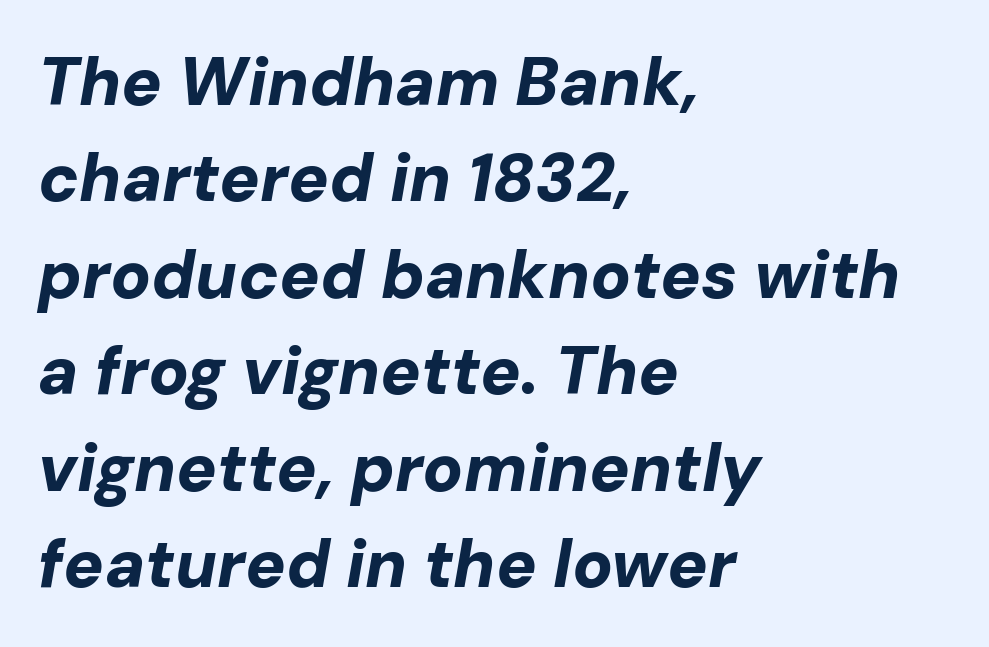
Does the copy run flush right? No — it runs flush left. These lines were composed using italics. A typesetter would call this proportional, since set widths differ per character. Pretty heavy lettering here — definitely bold. How would I describe the line gaps? Plain and ordinary.
